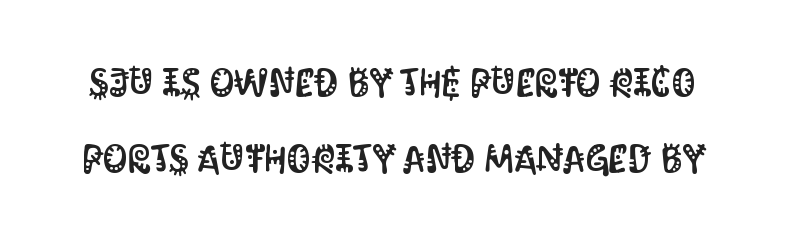
{"serif": "no", "italic": "no", "width": "condensed", "stroke_contrast": "medium", "x_height": "large", "monospaced": "no", "underline": "no", "line_spacing": "loose", "line_spacing_ratio": 1.96, "letter_spacing": "normal", "letter_spacing_em": 0.0, "glyph_px": 39}
